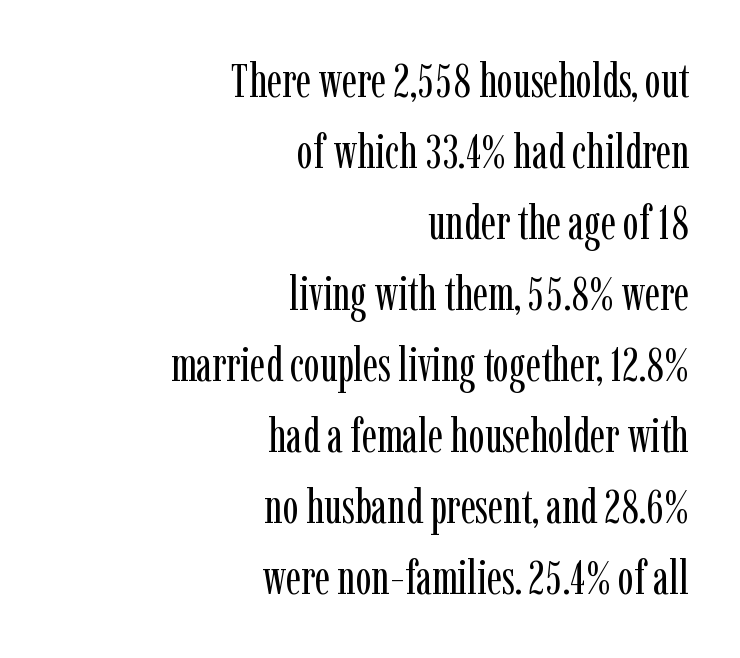
Between one letter and the next there's only the usual sliver of space. Here the designer chose a conventional face with non-uniform glyph widths. The foot of each line stays bare and open. Compared with typical paragraphs, the rows here are spaced about the same. Every character sits straight up, as roman type does. The face used here is seriffed, in the tradition of book romans.
